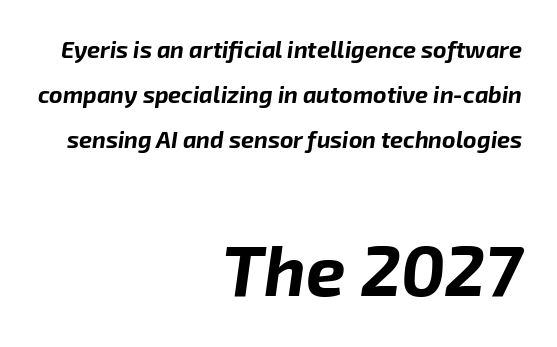
The lower block of text is set noticeably larger than the block above it. Has an underline been added? It has not. Plenty of ink on the page — the face is bold. The setting favours the right margin, as signatures and pull-quotes sometimes do. The lettering tilts uniformly, giving the passage an italic look. Vertical spacing — loose.
